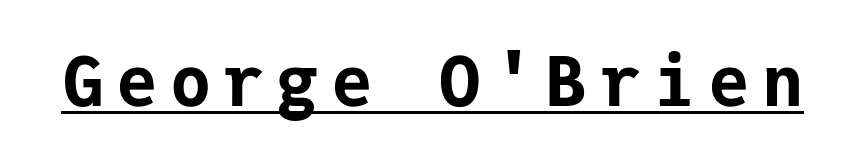
Q: Is the text bold? A: Yes.
Q: Is the text italic (slanted)? A: No, it is upright.
Q: Is the typeface a serif or a sans-serif typeface? A: Sans-serif.
Q: Is the text underlined? A: Yes.
Q: Width (condensed, normal, or wide)? A: Normal.
Q: Stroke contrast? A: Low.
Q: x-height? A: Medium.
Q: Monospaced? A: Yes.
